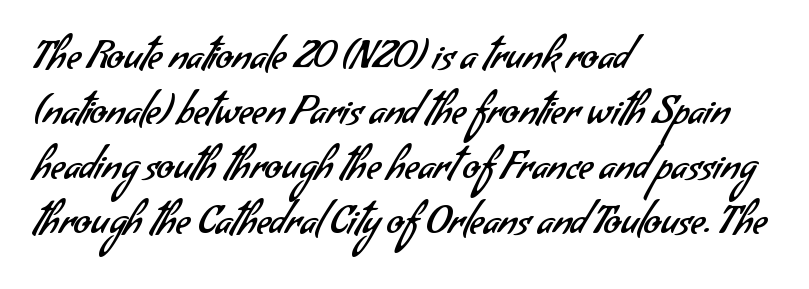
The image shows 39 px regular-weight sans-serif type; set left-aligned, normal line spacing (1.41x), normal letter spacing, not underlined; low stroke contrast and a small x-height.
